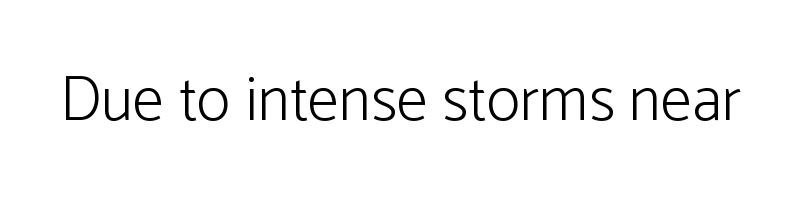
Q: Is the text bold? A: No.
Q: Is the text italic (slanted)? A: No, it is upright.
Q: Is the typeface a serif or a sans-serif typeface? A: Sans-serif.
Q: Is the text underlined? A: No.
Q: Is the spacing between letters normal or unusually wide? A: Normal.
Q: Width (condensed, normal, or wide)? A: Normal.
Q: Stroke contrast? A: Low.
Q: x-height? A: Medium.
Q: Monospaced? A: No.
